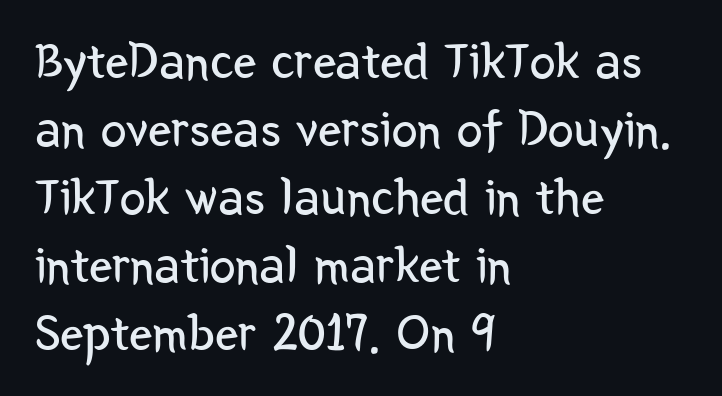
Q: Is the text bold? A: No.
Q: Is the text italic (slanted)? A: No, it is upright.
Q: Is the typeface a serif or a sans-serif typeface? A: Sans-serif.
Q: Is the text underlined? A: No.
Q: How is the paragraph aligned? A: Left-aligned.
Q: Is the spacing between letters normal or unusually wide? A: Normal.
Q: Is the spacing between lines tight, normal or loose? A: Normal.
Q: Width (condensed, normal, or wide)? A: Condensed.
Q: Stroke contrast? A: Low.
Q: x-height? A: Medium.
Q: Monospaced? A: No.
